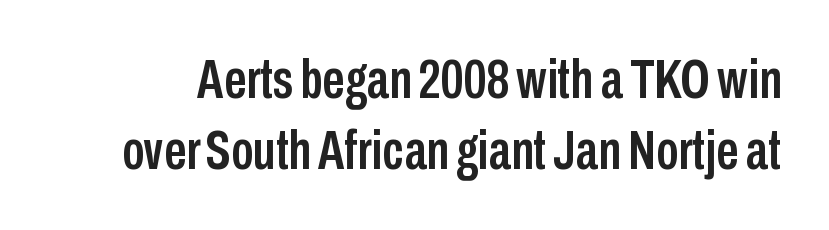
Q: Is the text italic (slanted)? A: No, it is upright.
Q: Is the typeface a serif or a sans-serif typeface? A: Sans-serif.
Q: Is the text underlined? A: No.
Q: Is the spacing between letters normal or unusually wide? A: Normal.
Q: Is the spacing between lines tight, normal or loose? A: Normal.
Q: Width (condensed, normal, or wide)? A: Condensed.
Q: Stroke contrast? A: Low.
Q: x-height? A: Medium.
Q: Monospaced? A: No.
